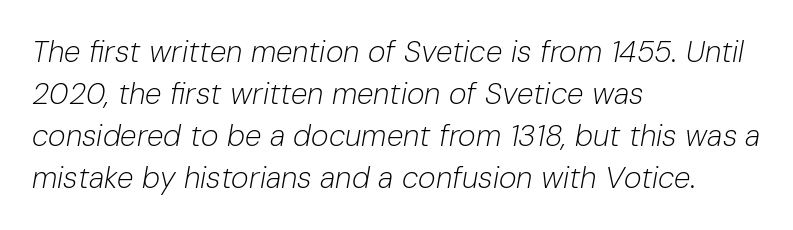
{"italic": "yes", "lean": "right", "slant_degrees": 10, "bold": "no", "weight": "light", "width": "normal", "stroke_contrast": "low", "x_height": "medium", "monospaced": "no", "underline": "no", "align": "left", "line_spacing": "normal", "line_spacing_ratio": 1.4, "letter_spacing": "normal", "letter_spacing_em": 0.0, "glyph_px": 30}
